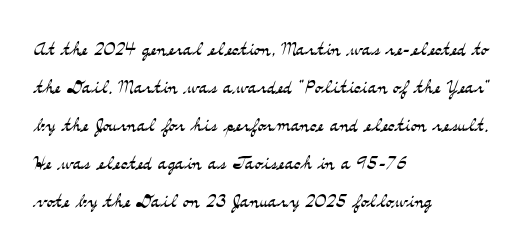
Q: Is the text bold? A: No.
Q: Is the text italic (slanted)? A: Yes.
Q: Is the text underlined? A: No.
Q: How is the paragraph aligned? A: Left-aligned.
Q: Is the spacing between letters normal or unusually wide? A: Normal.
Q: Is the spacing between lines tight, normal or loose? A: Normal.
